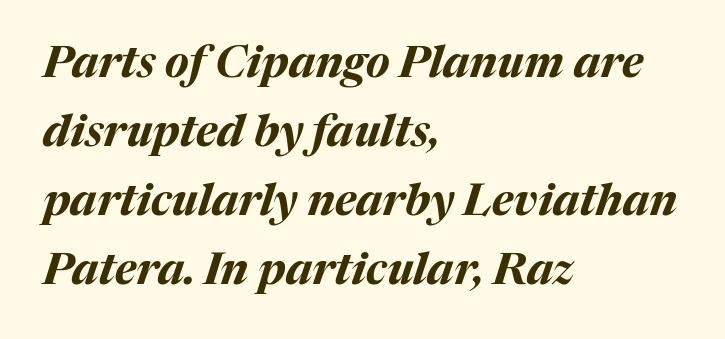
The space beneath each line is pristine and unruled. The text block is weighted toward the left margin, trailing off unevenly rightward. In terms of letterspacing, this is plain default setting. When letters slant like this, we call the style italic. The letters are bold, with thick, heavy strokes.
